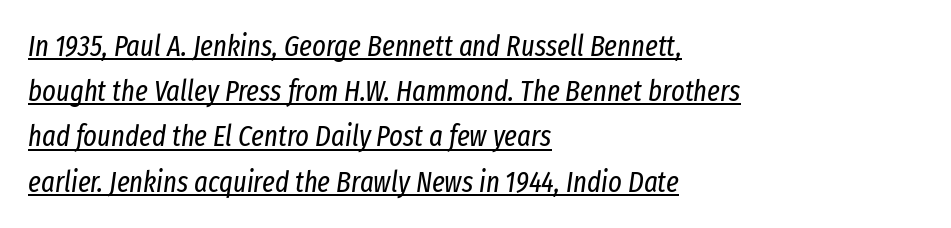
{"italic": "yes", "lean": "right", "slant_degrees": 8, "bold": "no", "weight": "regular", "width": "condensed", "stroke_contrast": "low", "x_height": "medium", "monospaced": "no", "underline": "yes", "align": "left", "line_spacing": "normal", "line_spacing_ratio": 1.56, "letter_spacing": "normal", "letter_spacing_em": 0.0, "glyph_px": 29}
